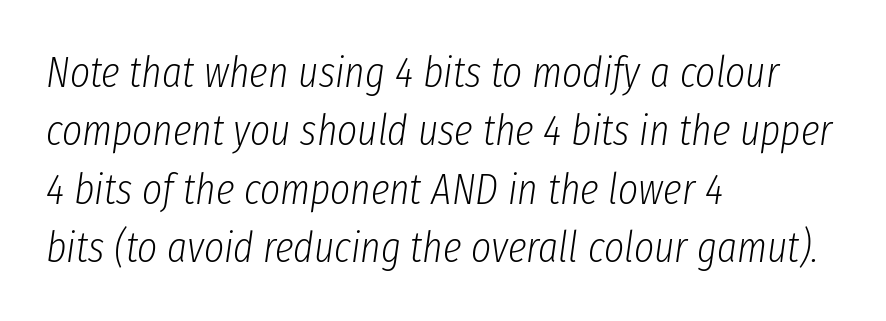
The face used here is rendered with its standard letterfit. The characters are drawn with everyday or finer stroke widths. Quick note: italic. These lines are rendered in a variable-pitch font.
